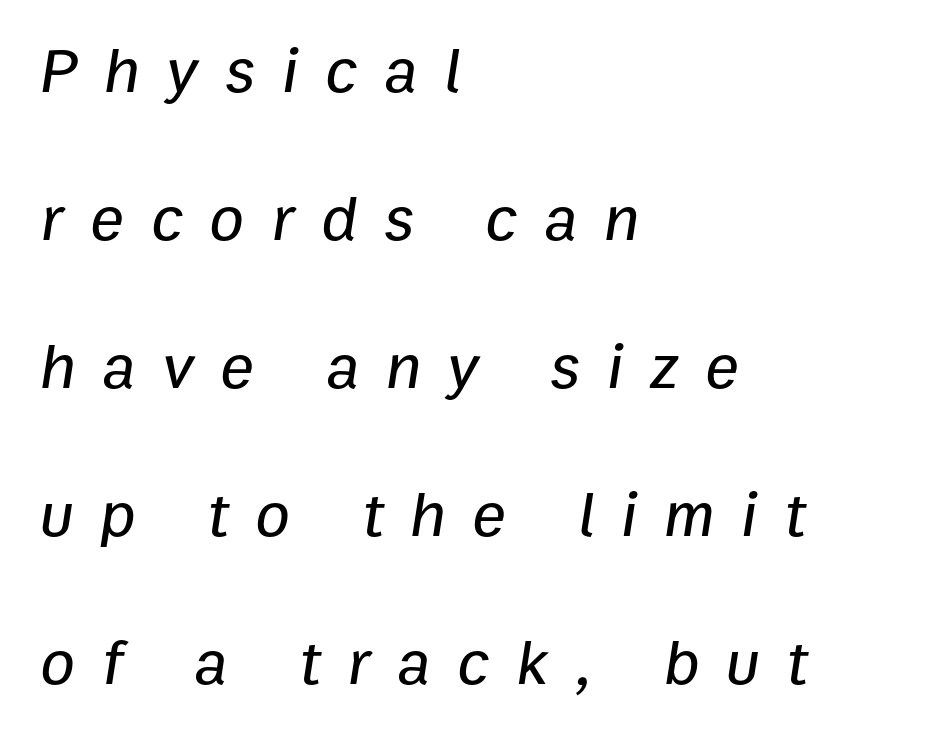
The image shows 63 px text type, italic (leaning right); set left-aligned, loose line spacing (2.35x), unusually wide letter spacing (+0.43 em), not underlined; low stroke contrast and a medium x-height.
